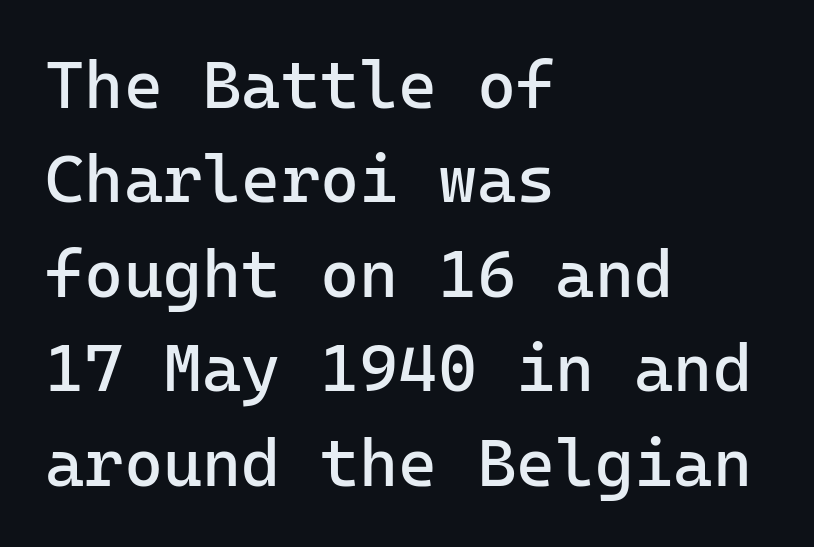
The image shows 67 px regular-weight sans-serif type, upright, monospaced; set left-aligned, normal line spacing (1.41x), normal letter spacing, not underlined; low stroke contrast and a medium x-height.
